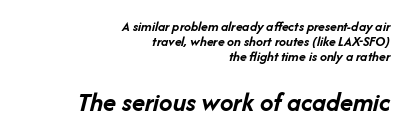
Larger block? The one below; the one above is distinctly smaller. Would a proofreader flag this as italicized? Yes. I'd describe the lettering as bold — thick and assertive. Leading: reduced. The compositor pushed each line to the right boundary.
